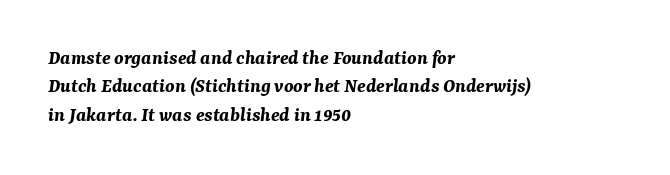
The image shows 21 px bold type, italic (leaning right); set left-aligned, normal line spacing (1.35x), normal letter spacing, not underlined.
